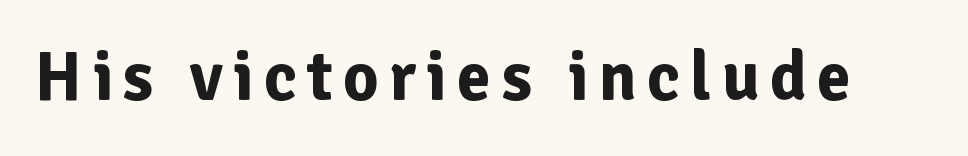
Q: Is the text bold? A: Yes.
Q: Is the text italic (slanted)? A: No, it is upright.
Q: Is the typeface a serif or a sans-serif typeface? A: Sans-serif.
Q: Is the text underlined? A: No.
Q: Width (condensed, normal, or wide)? A: Normal.
Q: Stroke contrast? A: Low.
Q: x-height? A: Medium.
Q: Monospaced? A: No.
